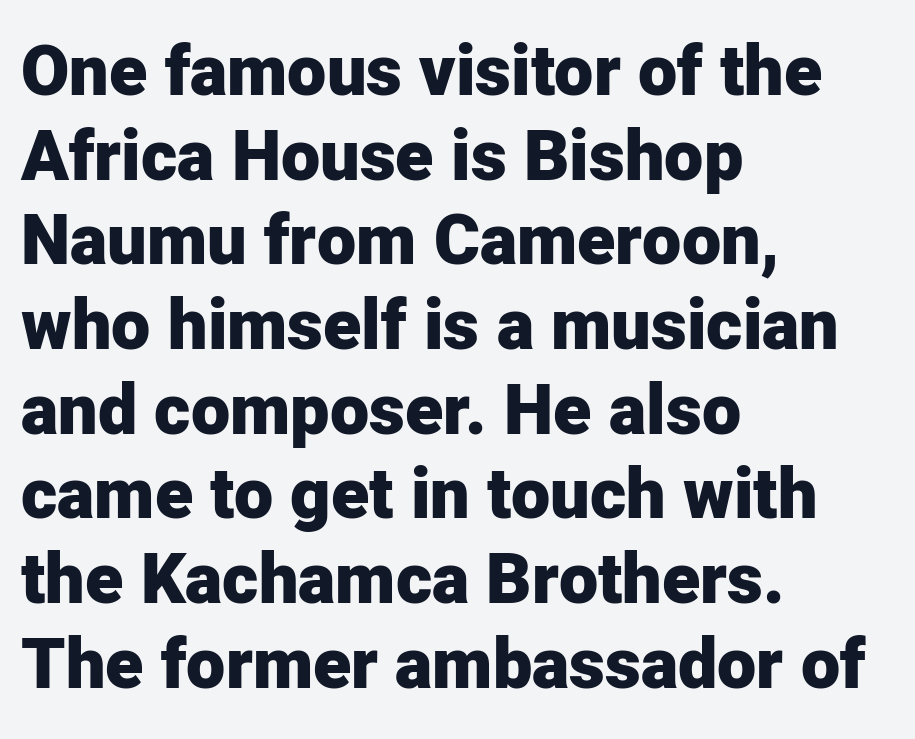
Q: Is the text bold? A: Yes.
Q: Is the text italic (slanted)? A: No, it is upright.
Q: Is the typeface a serif or a sans-serif typeface? A: Sans-serif.
Q: Is the text underlined? A: No.
Q: How is the paragraph aligned? A: Left-aligned.
Q: Is the spacing between letters normal or unusually wide? A: Normal.
Q: Width (condensed, normal, or wide)? A: Normal.
Q: Stroke contrast? A: Low.
Q: x-height? A: Medium.
Q: Monospaced? A: No.
